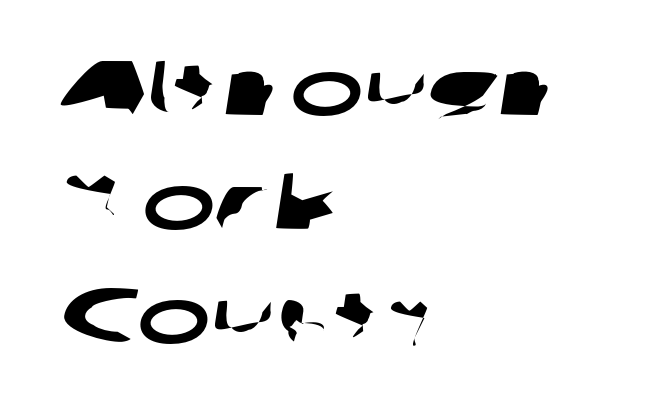
Q: Is the typeface a serif or a sans-serif typeface? A: Sans-serif.
Q: Is the text underlined? A: No.
Q: How is the paragraph aligned? A: Left-aligned.
Q: Is the spacing between letters normal or unusually wide? A: Normal.
Q: Is the spacing between lines tight, normal or loose? A: Normal.
Q: Width (condensed, normal, or wide)? A: Wide.
Q: Stroke contrast? A: Low.
Q: x-height? A: Medium.
Q: Monospaced? A: No.
